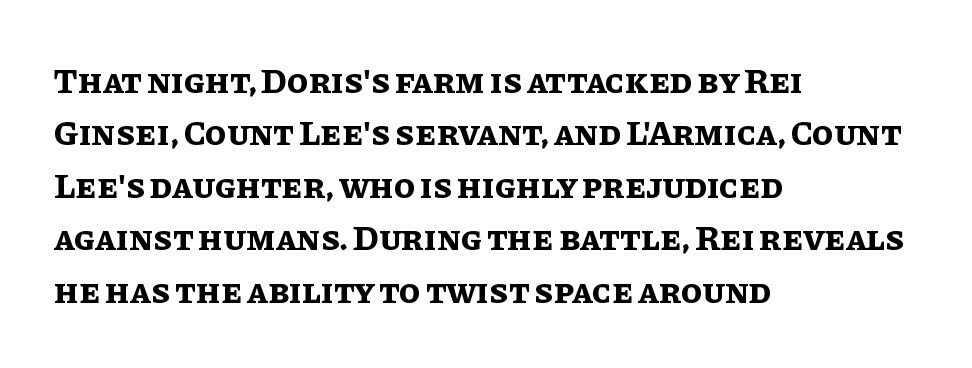
The image shows 35 px bold type, upright; set left-aligned, normal line spacing (1.5x), normal letter spacing, not underlined; low stroke contrast and a large x-height.
